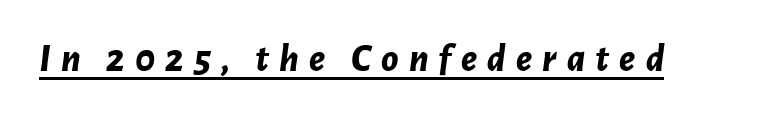
The image shows 39 px bold type, italic (leaning right); set unusually wide letter spacing (+0.26 em), underlined; low stroke contrast and a medium x-height.
